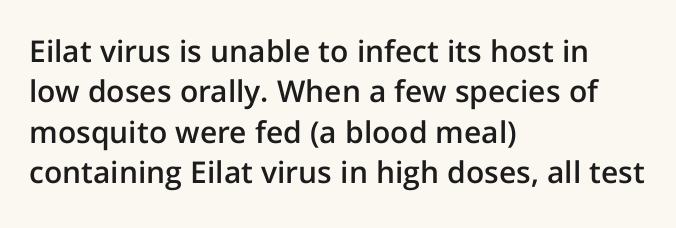
The typeface chosen for these lines omits serifs. Caption: multi-line text, flush left, ragged right. It's the straight-up-and-down kind of type. Observe the ordinary spacing: letters are neighbours, not strangers. Semibold letterforms, between regular and bold. Has an underline been added? It has not.
